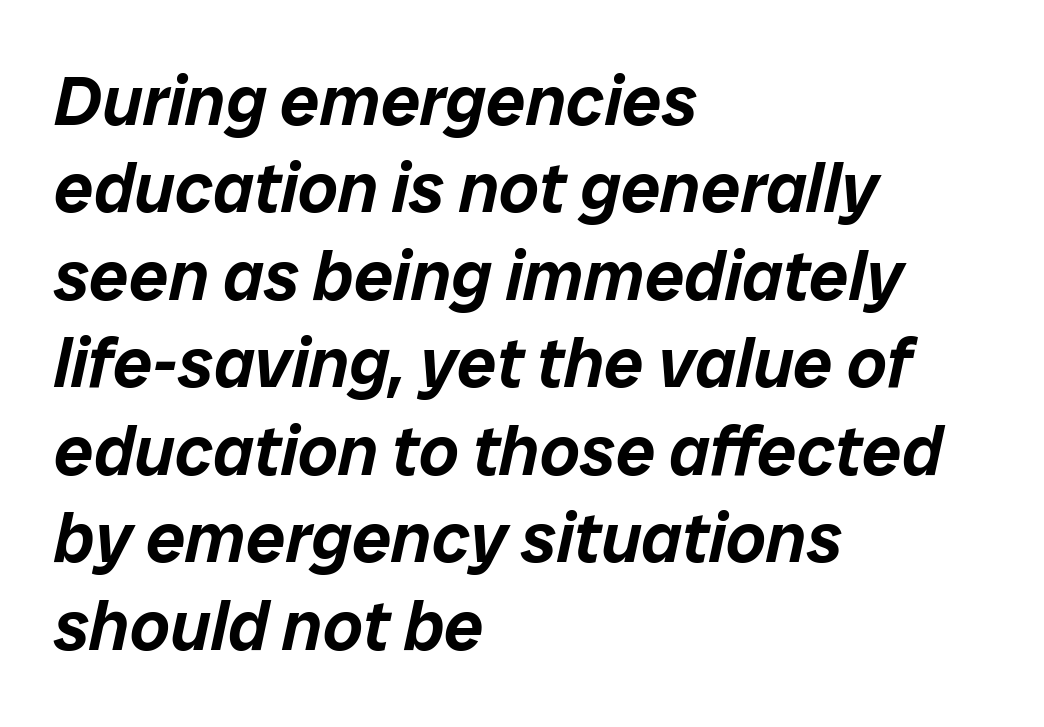
Q: Is the text italic (slanted)? A: Yes, it leans right by about 12 degrees.
Q: Is the text underlined? A: No.
Q: How is the paragraph aligned? A: Left-aligned.
Q: Is the spacing between letters normal or unusually wide? A: Normal.
Q: Is the spacing between lines tight, normal or loose? A: Normal.
Q: Width (condensed, normal, or wide)? A: Normal.
Q: Stroke contrast? A: Low.
Q: x-height? A: Medium.
Q: Monospaced? A: No.
